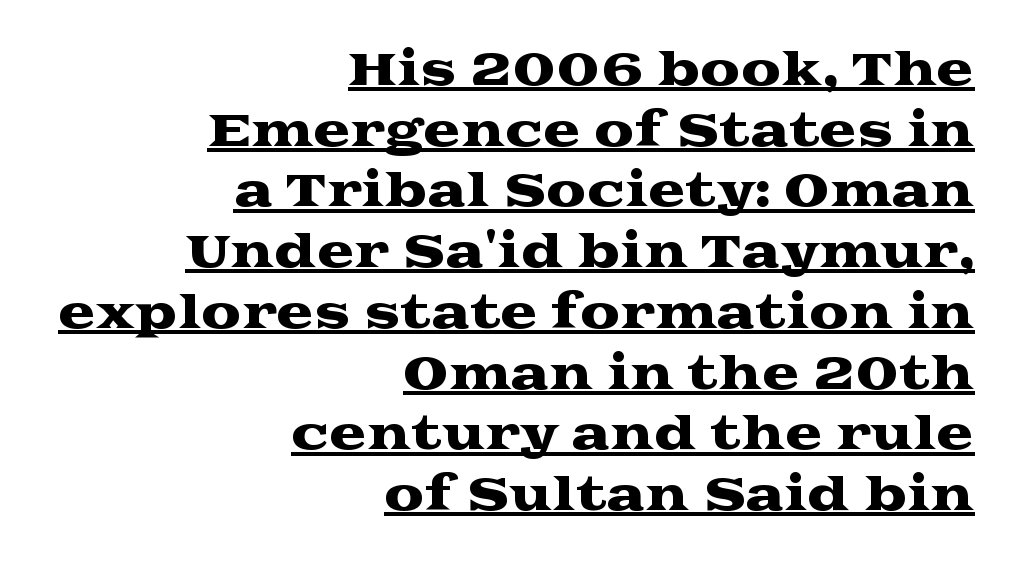
Q: Is the text italic (slanted)? A: No, it is upright.
Q: Is the typeface a serif or a sans-serif typeface? A: Serif.
Q: Is the text underlined? A: Yes.
Q: How is the paragraph aligned? A: Right-aligned.
Q: Is the spacing between letters normal or unusually wide? A: Normal.
Q: Is the spacing between lines tight, normal or loose? A: Normal.
Q: Width (condensed, normal, or wide)? A: Wide.
Q: Stroke contrast? A: Medium.
Q: x-height? A: Medium.
Q: Monospaced? A: No.
